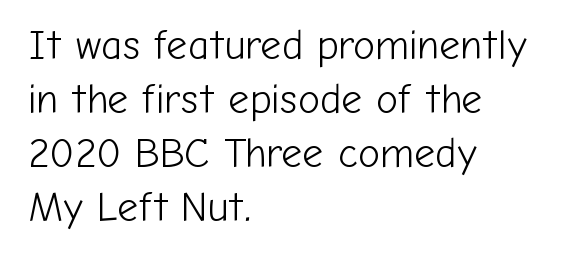
{"serif": "no", "italic": "no", "bold": "no", "weight": "light", "width": "normal", "stroke_contrast": "low", "x_height": "medium", "monospaced": "no", "underline": "no", "align": "left", "line_spacing": "normal", "line_spacing_ratio": 1.32, "letter_spacing": "normal", "letter_spacing_em": 0.0, "glyph_px": 41}
